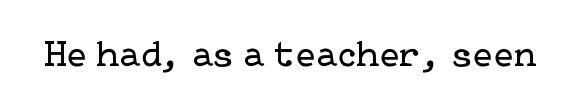
The image shows 38 px regular-weight serif type, upright; set normal letter spacing, not underlined; low stroke contrast and a medium x-height.
